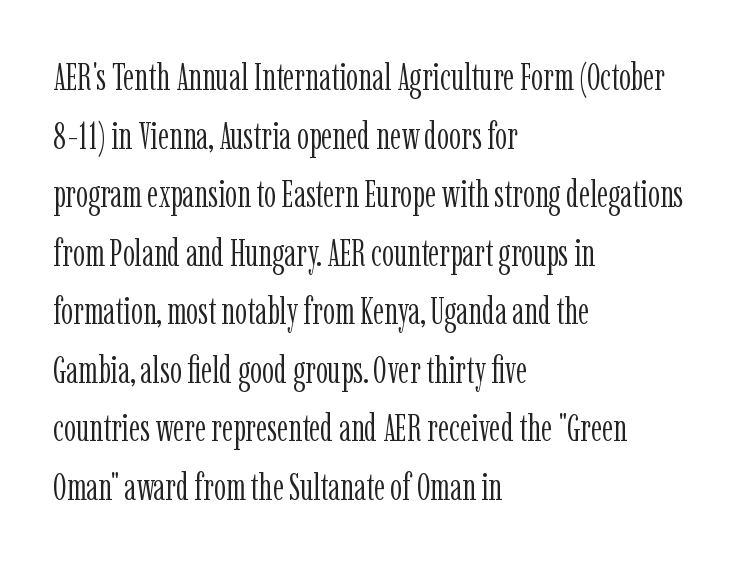
The strokes are not fattened; the text isn't bold. Has an underline been added? It has not. The rag falls on the right side of this text block. Standard letterfit; no display-style spreading of the glyphs. Italic? Not at all — the glyphs are vertical.
